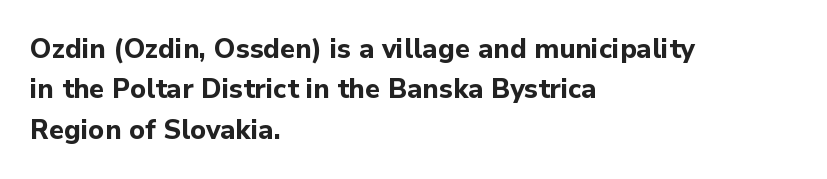
The image shows 27 px bold type, upright; set left-aligned, normal line spacing (1.5x), normal letter spacing, not underlined.
